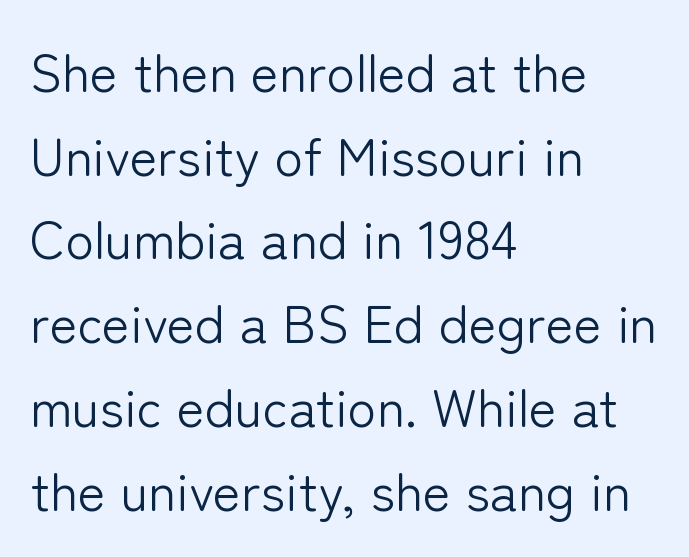
{"serif": "no", "italic": "no", "bold": "no", "weight": "light", "width": "normal", "stroke_contrast": "low", "x_height": "medium", "monospaced": "no", "underline": "no", "align": "left", "line_spacing": "normal", "line_spacing_ratio": 1.58, "letter_spacing": "normal", "letter_spacing_em": 0.0, "glyph_px": 53}
